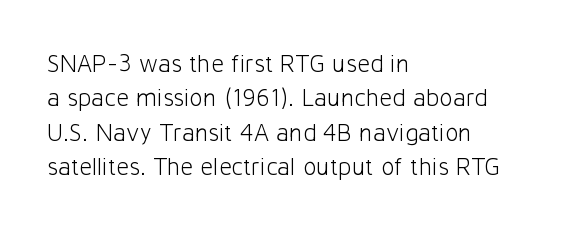
The image shows 25 px text type, upright; set left-aligned, normal line spacing (1.38x), normal letter spacing, not underlined.
